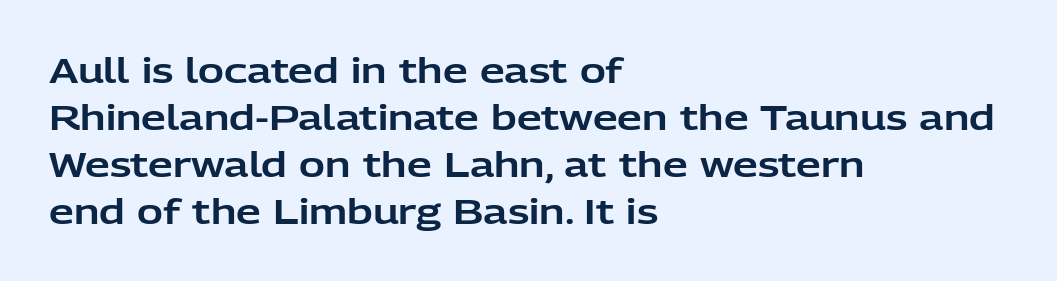
Q: Is the text italic (slanted)? A: No, it is upright.
Q: Is the typeface a serif or a sans-serif typeface? A: Sans-serif.
Q: Is the text underlined? A: No.
Q: How is the paragraph aligned? A: Left-aligned.
Q: Is the spacing between letters normal or unusually wide? A: Normal.
Q: Is the spacing between lines tight, normal or loose? A: Normal.
Q: Width (condensed, normal, or wide)? A: Normal.
Q: Stroke contrast? A: Low.
Q: x-height? A: Medium.
Q: Monospaced? A: No.
